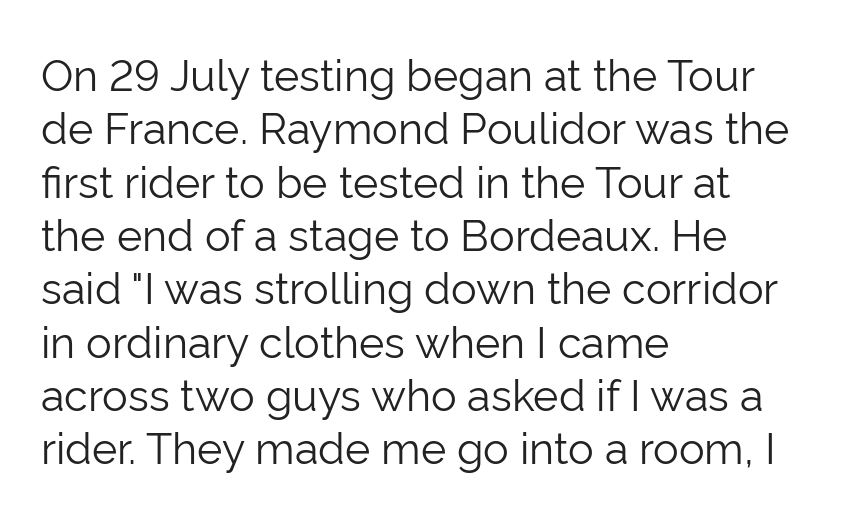
Q: Is the text bold? A: No.
Q: Is the text italic (slanted)? A: No, it is upright.
Q: Is the typeface a serif or a sans-serif typeface? A: Sans-serif.
Q: Is the text underlined? A: No.
Q: How is the paragraph aligned? A: Left-aligned.
Q: Is the spacing between letters normal or unusually wide? A: Normal.
Q: Width (condensed, normal, or wide)? A: Normal.
Q: Stroke contrast? A: Low.
Q: x-height? A: Medium.
Q: Monospaced? A: No.
